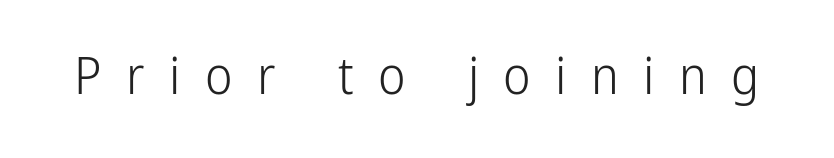
The font sits on the lighter half of the weight spectrum, regular included. The glyphs in this specimen are sans serif. The lettering stays uniformly vertical, giving the passage a roman look. Spacing verdict: proportional, widths tailored to each character. The rendering inserts visible extra space after every character.
